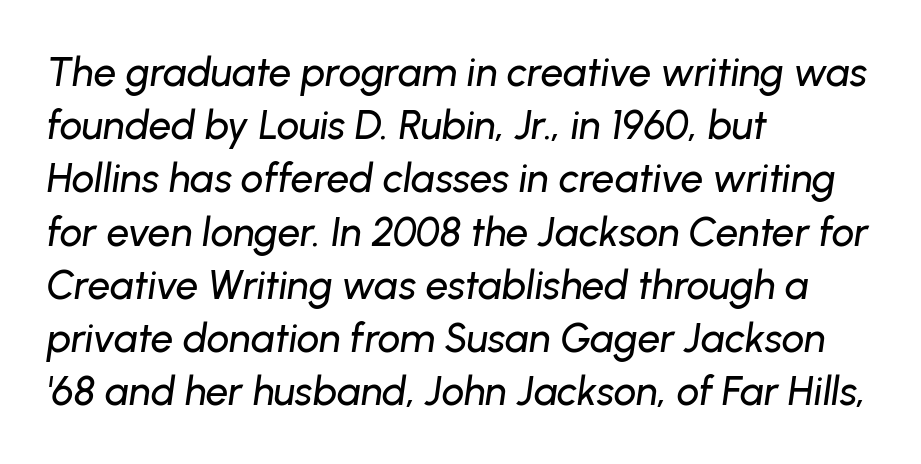
Anything drawn beneath the words? Only blank space. Look at the tracking — it's just the regular setting, nothing added. Reading down the block, your eye returns to a fixed left position each line. Character widths vary here, with narrow letters taking less room than wide ones.
